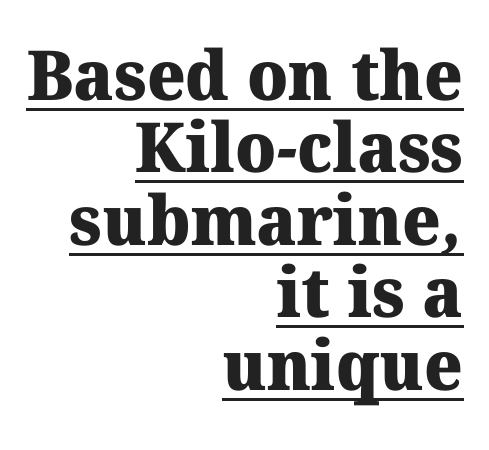
A full-strength bold gives these letters their thick strokes. Look at the tracking — it's just the regular setting, nothing added. Somebody hit Ctrl+U on this one — the words are underlined. Leftover space on each line is placed entirely before the opening word. A typesetter would call this leading minimal, almost set solid. Note the varied advance widths — an 'i' is clearly narrower than an 'm'.
